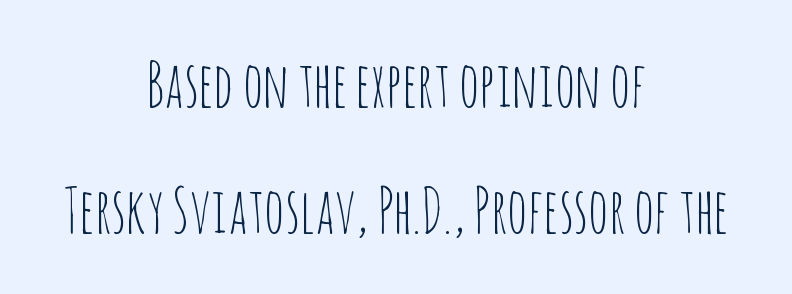
{"serif": "no", "italic": "no", "bold": "no", "weight": "thin", "width": "condensed", "stroke_contrast": "low", "x_height": "large", "monospaced": "no", "underline": "no", "align": "center", "line_spacing": "loose", "line_spacing_ratio": 2.04, "letter_spacing": "normal", "letter_spacing_em": 0.0, "glyph_px": 62}
